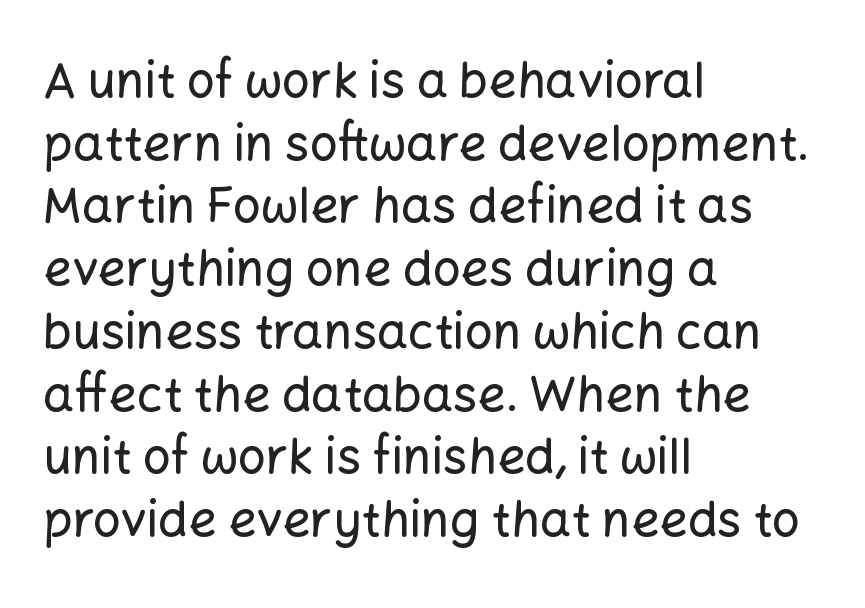
The image shows 49 px sans-serif type, upright; set left-aligned, normal line spacing (1.28x), normal letter spacing, not underlined; low stroke contrast and a medium x-height.
